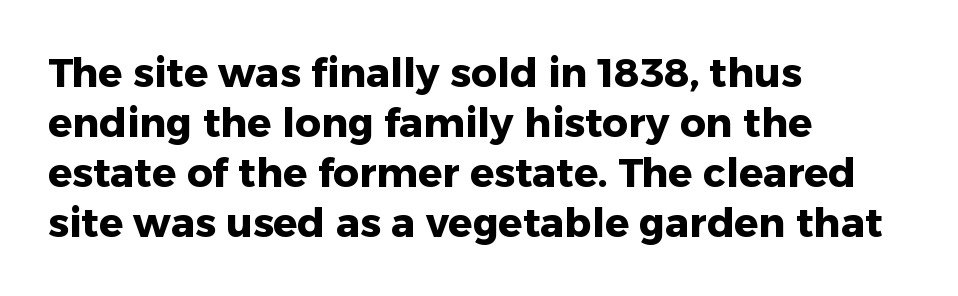
Q: Is the text bold? A: Yes.
Q: Is the text italic (slanted)? A: No, it is upright.
Q: Is the typeface a serif or a sans-serif typeface? A: Sans-serif.
Q: Is the text underlined? A: No.
Q: How is the paragraph aligned? A: Left-aligned.
Q: Is the spacing between letters normal or unusually wide? A: Normal.
Q: Is the spacing between lines tight, normal or loose? A: Normal.
Q: Width (condensed, normal, or wide)? A: Normal.
Q: Stroke contrast? A: Low.
Q: x-height? A: Medium.
Q: Monospaced? A: No.
